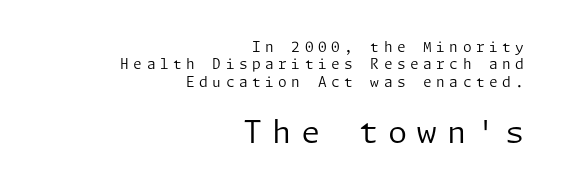
{"serif": "no", "italic": "no", "bold": "no", "weight": "regular", "width": "normal", "stroke_contrast": "low", "x_height": "medium", "underline": "no", "align": "right", "line_spacing": "normal", "line_spacing_ratio": 1.25, "letter_spacing": "wide", "letter_spacing_em": 0.32, "larger_block": "second", "size_ratio": 2.21, "glyph_px": 31}
